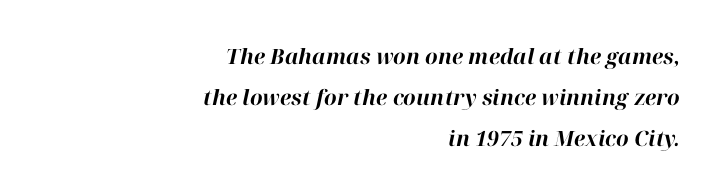
The image shows 21 px bold type, italic (leaning right); set right-aligned, loose line spacing (1.95x), normal letter spacing, not underlined.
